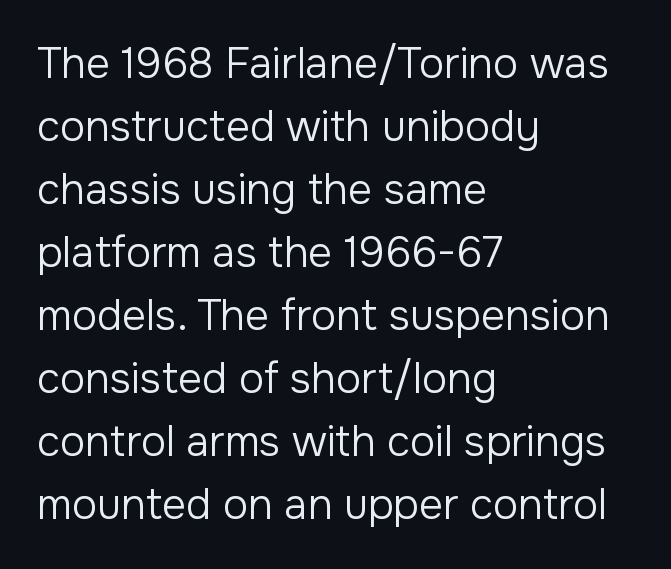
The letterforms sit at book weight or below. The paragraph shown leans on its left margin. Caption: standard tracking, unaltered. Upright lettering throughout. You can tell from the bare stems that sans-serif type was used. Lines of text with bare space underneath.
